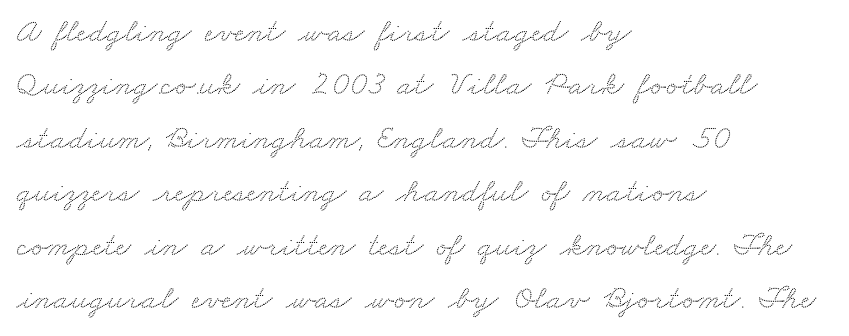
Q: Is the typeface a serif or a sans-serif typeface? A: Serif.
Q: Is the text underlined? A: No.
Q: How is the paragraph aligned? A: Left-aligned.
Q: Is the spacing between letters normal or unusually wide? A: Normal.
Q: Is the spacing between lines tight, normal or loose? A: Normal.
Q: Width (condensed, normal, or wide)? A: Wide.
Q: Stroke contrast? A: Medium.
Q: x-height? A: Small.
Q: Monospaced? A: No.
